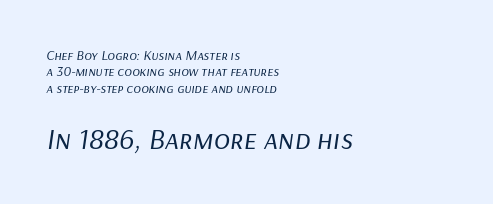
The image shows 30 px regular-weight type, italic (leaning right); set left-aligned, line spacing 1.17x, normal letter spacing, not underlined; the second (bottom) block is 2.14x larger; low stroke contrast and a medium x-height.
